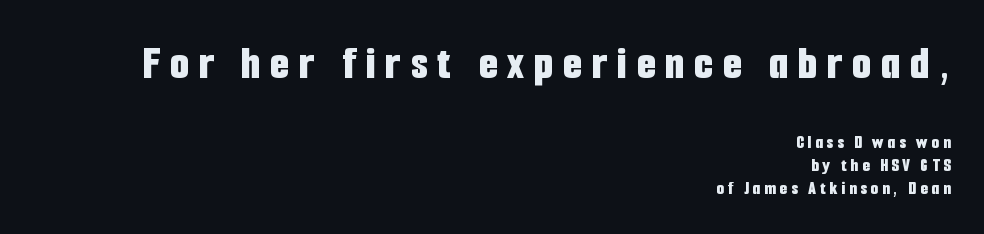
Here the designer chose a conventional face with non-uniform glyph widths. If you drew a ruler down the right edge, every line would touch it. Descenders hang freely into open space. Bold? Absolutely — the strokes are thick and heavy.
